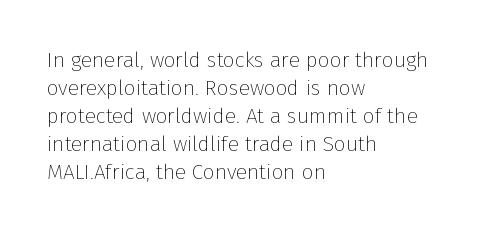
The paragraph has a hard left edge and a soft right edge. Rows of type keep a routine distance in the vertical direction. The letters sit at their default tracking, neither squeezed nor spread. Posture: vertical.
